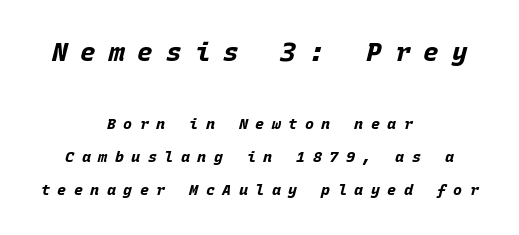
Notice the wide empty band between every row — that's loose leading. Compared with ordinary roman type, these characters are visibly tilted. The line texture is sparse and dotted thanks to wide tracking. Chunky letters — that's bold for sure. Top chunk: large. Bottom chunk: small.
